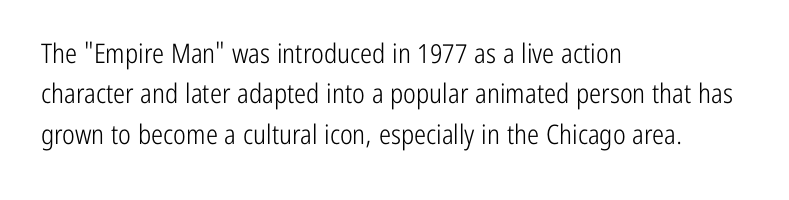
The image shows 27 px text type, upright; set left-aligned, normal line spacing (1.5x), normal letter spacing, not underlined.
